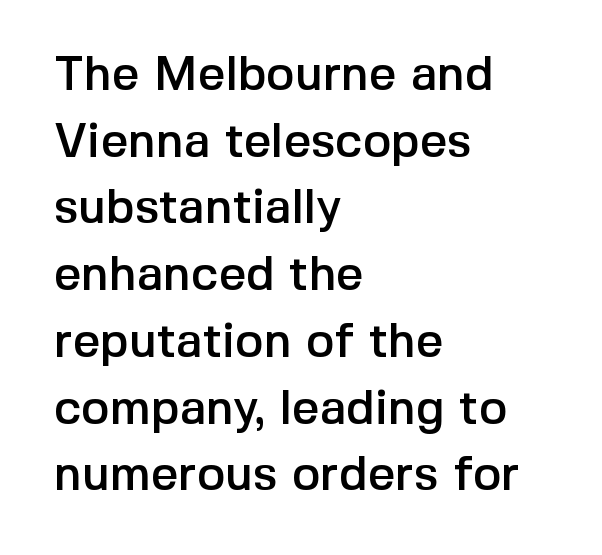
{"serif": "no", "italic": "no", "width": "normal", "x_height": "medium", "monospaced": "no", "underline": "no", "align": "left", "line_spacing": "normal", "line_spacing_ratio": 1.39, "letter_spacing": "normal", "letter_spacing_em": 0.0, "glyph_px": 48}
